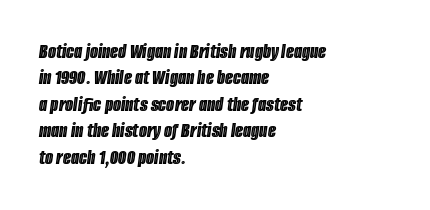
Q: Is the text italic (slanted)? A: Yes, it leans right by about 8 degrees.
Q: Is the text underlined? A: No.
Q: How is the paragraph aligned? A: Left-aligned.
Q: Is the spacing between letters normal or unusually wide? A: Normal.
Q: Is the spacing between lines tight, normal or loose? A: Normal.
